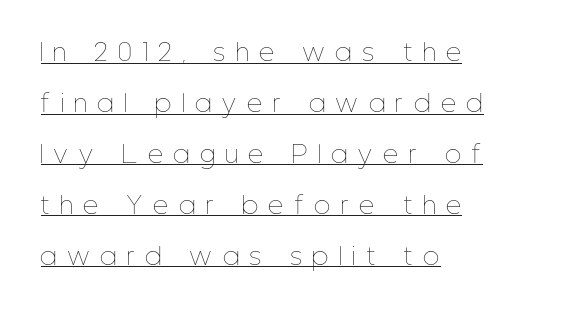
{"italic": "no", "bold": "no", "underline": "yes", "align": "left", "line_spacing": "loose", "line_spacing_ratio": 2.12, "letter_spacing": "wide", "letter_spacing_em": 0.44, "glyph_px": 24}
